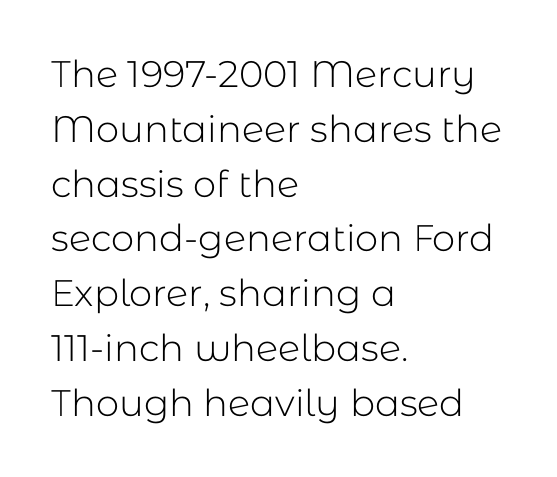
The face used here is proportionally spaced, like ordinary book or web type. Stem width sits at or under what a default text font uses. The passage is arranged the way most books set body copy — flush left. To sum up the face: it is a sans, with no serifs. Glance below the letters and you will spot only blank space. One glance says typical: line gaps are just what's usual.
